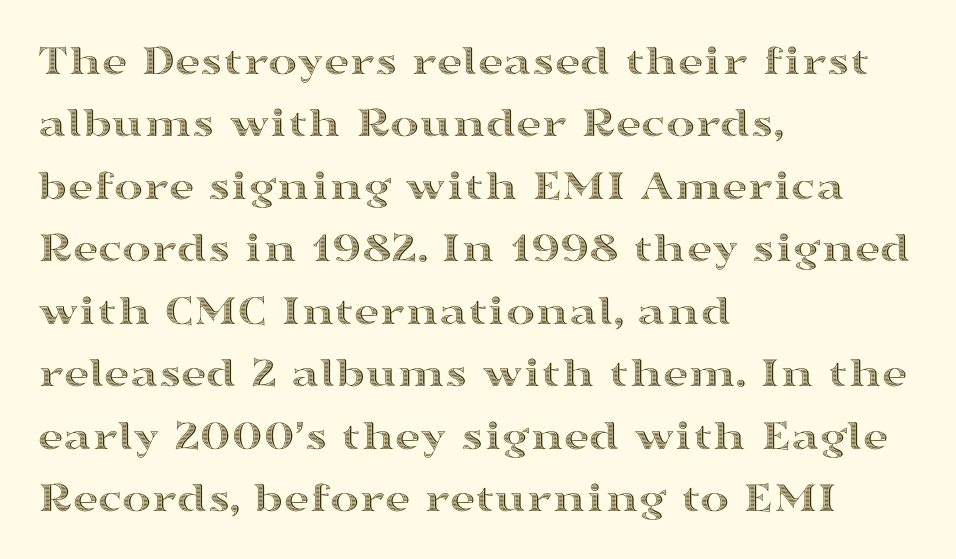
{"italic": "no", "width": "wide", "x_height": "medium", "monospaced": "no", "underline": "no", "align": "left", "line_spacing": "normal", "line_spacing_ratio": 1.42, "letter_spacing": "normal", "letter_spacing_em": 0.0, "glyph_px": 44}
